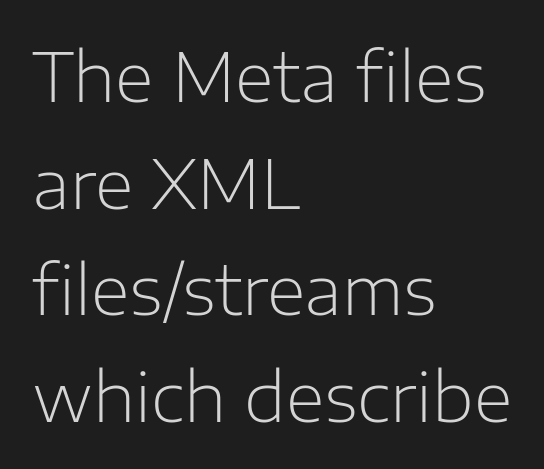
{"serif": "no", "italic": "no", "bold": "no", "weight": "light", "width": "normal", "stroke_contrast": "low", "x_height": "medium", "monospaced": "no", "underline": "no", "align": "left", "line_spacing": "normal", "line_spacing_ratio": 1.59, "letter_spacing": "normal", "letter_spacing_em": 0.0, "glyph_px": 67}
